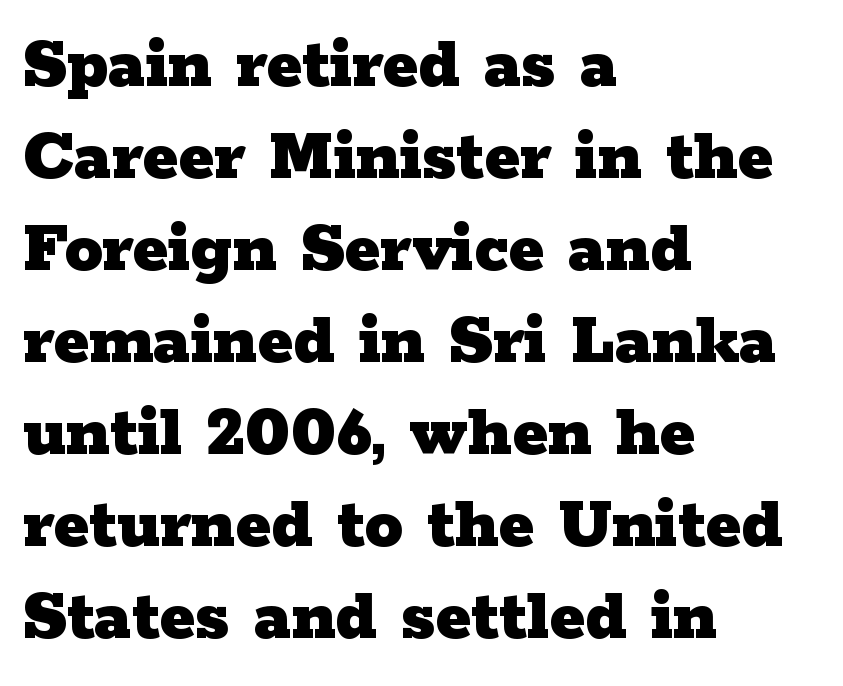
The image shows 76 px heavy, wide serif type, upright; set left-aligned, line spacing 1.21x, normal letter spacing, not underlined; low stroke contrast and a medium x-height.
